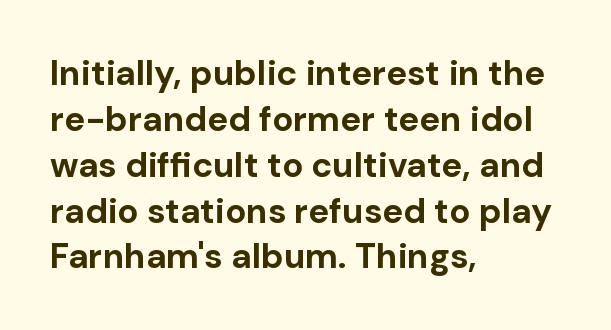
Q: Is the text bold? A: Yes.
Q: Is the text italic (slanted)? A: No, it is upright.
Q: Is the typeface a serif or a sans-serif typeface? A: Sans-serif.
Q: Is the text underlined? A: No.
Q: How is the paragraph aligned? A: Left-aligned.
Q: Is the spacing between letters normal or unusually wide? A: Normal.
Q: Is the spacing between lines tight, normal or loose? A: Normal.
Q: Width (condensed, normal, or wide)? A: Normal.
Q: Stroke contrast? A: Low.
Q: x-height? A: Medium.
Q: Monospaced? A: No.
